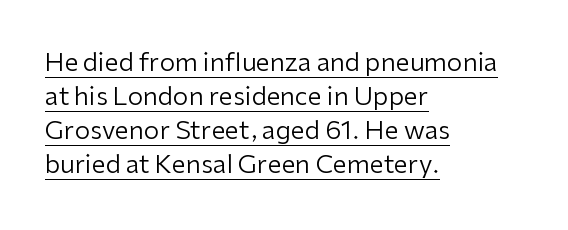
The cut favours lightness, reaching ordinary text weight at its darkest. The passage is arranged the way most books set body copy — flush left. Ordinary non-slanted type is in use. This sample carries an underscore along the baseline area.
